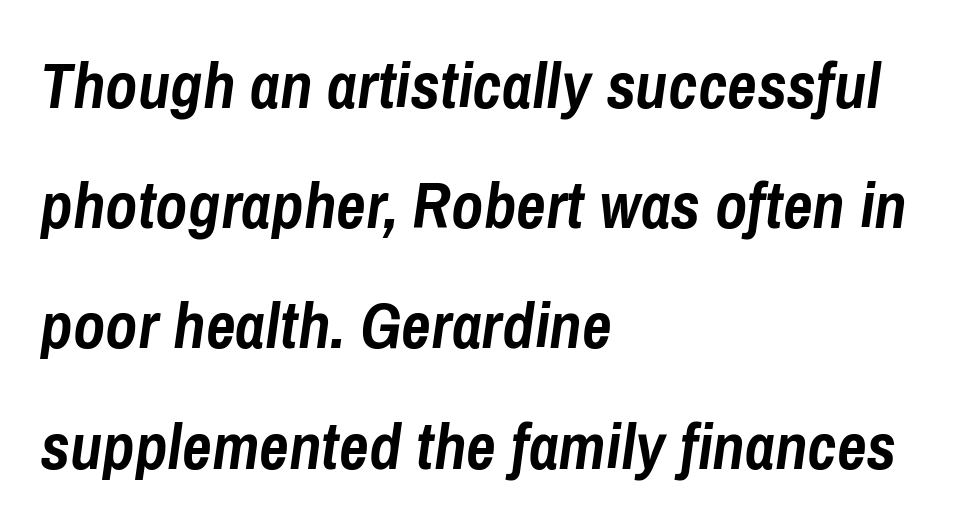
Q: Is the text bold? A: Yes.
Q: Is the text italic (slanted)? A: Yes, it leans right by about 8 degrees.
Q: Is the text underlined? A: No.
Q: How is the paragraph aligned? A: Left-aligned.
Q: Is the spacing between letters normal or unusually wide? A: Normal.
Q: Width (condensed, normal, or wide)? A: Condensed.
Q: Stroke contrast? A: Low.
Q: x-height? A: Medium.
Q: Monospaced? A: No.
